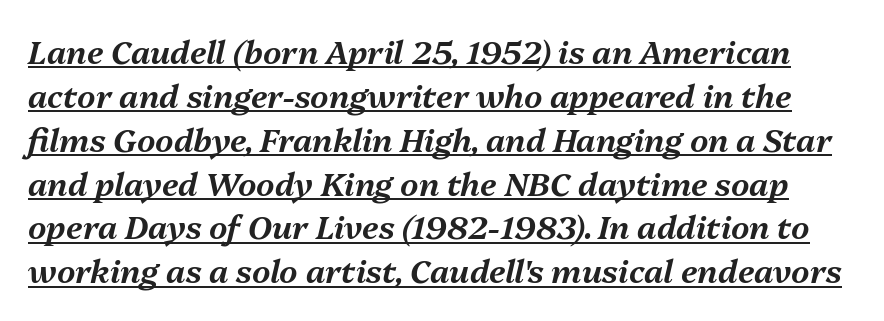
The image shows 32 px text type, italic (leaning right); set normal line spacing (1.37x), normal letter spacing, underlined; medium stroke contrast and a medium x-height.
